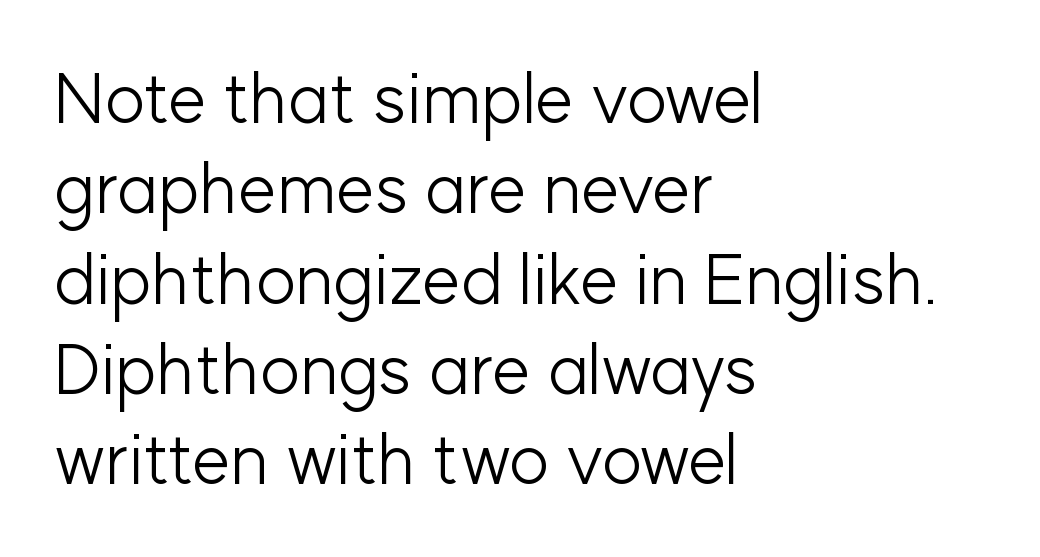
Q: Is the text bold? A: No.
Q: Is the text italic (slanted)? A: No, it is upright.
Q: Is the typeface a serif or a sans-serif typeface? A: Sans-serif.
Q: Is the text underlined? A: No.
Q: How is the paragraph aligned? A: Left-aligned.
Q: Is the spacing between letters normal or unusually wide? A: Normal.
Q: Is the spacing between lines tight, normal or loose? A: Normal.
Q: Width (condensed, normal, or wide)? A: Normal.
Q: Stroke contrast? A: Low.
Q: x-height? A: Medium.
Q: Monospaced? A: No.
